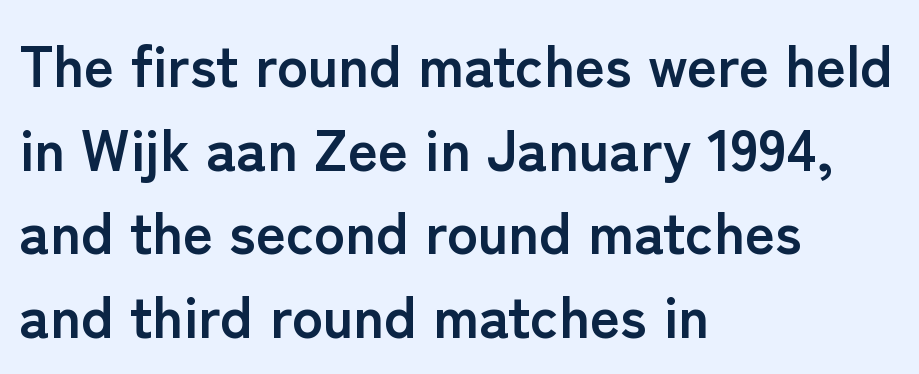
The face used here is proportionally spaced, like ordinary book or web type. Just letters on the line, the space beneath them empty. Observe the absence of serifs on each vertical stroke in this sample. Posture: straight, roman, zero tilt. Does the weight exceed regular? Yes, all the way to bold. Regular leading.
